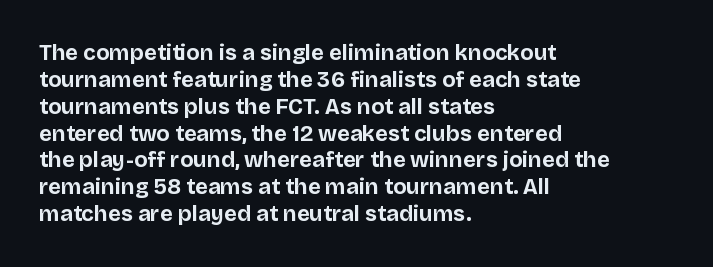
Q: Is the text bold? A: Yes.
Q: Is the text italic (slanted)? A: No, it is upright.
Q: Is the text underlined? A: No.
Q: How is the paragraph aligned? A: Left-aligned.
Q: Is the spacing between letters normal or unusually wide? A: Normal.
